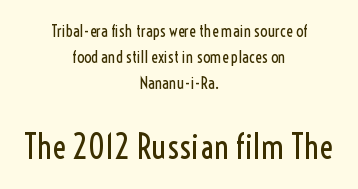
Q: Is the text bold? A: No.
Q: Is the text italic (slanted)? A: No, it is upright.
Q: Is the typeface a serif or a sans-serif typeface? A: Sans-serif.
Q: Is the text underlined? A: No.
Q: How is the paragraph aligned? A: Centered.
Q: Is the spacing between letters normal or unusually wide? A: Normal.
Q: Is the spacing between lines tight, normal or loose? A: Normal.
Q: Which block of text is set in a larger size, the first (top) or the second (bottom)? A: The second (bottom) one.
Q: Width (condensed, normal, or wide)? A: Condensed.
Q: x-height? A: Medium.
Q: Monospaced? A: No.
